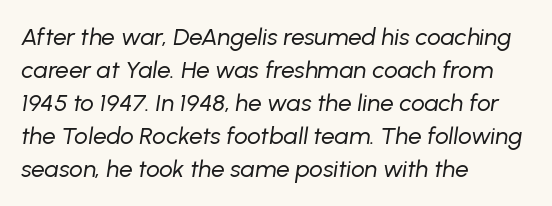
Is this a heavy cut? Hardly; it is regular or lighter. Is the block centered? No — it sits flush against the left margin. The passage shown stacks its lines at a standard gap. If you drew a line through each stem, it would be angled. The gaps between neighbouring characters are ordinary and unremarkable. Type without underlining.
